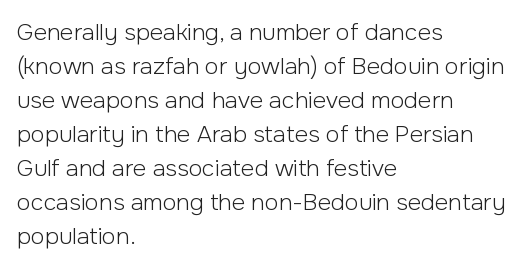
{"italic": "no", "bold": "no", "underline": "no", "align": "left", "line_spacing": "normal", "line_spacing_ratio": 1.48, "letter_spacing": "normal", "letter_spacing_em": 0.0, "glyph_px": 23}
